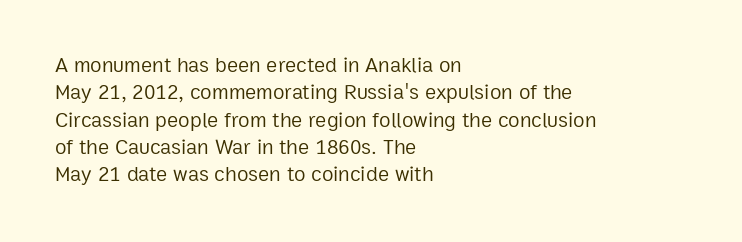
Q: Is the text bold? A: No.
Q: Is the text italic (slanted)? A: No, it is upright.
Q: Is the text underlined? A: No.
Q: How is the paragraph aligned? A: Left-aligned.
Q: Is the spacing between letters normal or unusually wide? A: Normal.
Q: Is the spacing between lines tight, normal or loose? A: Normal.
